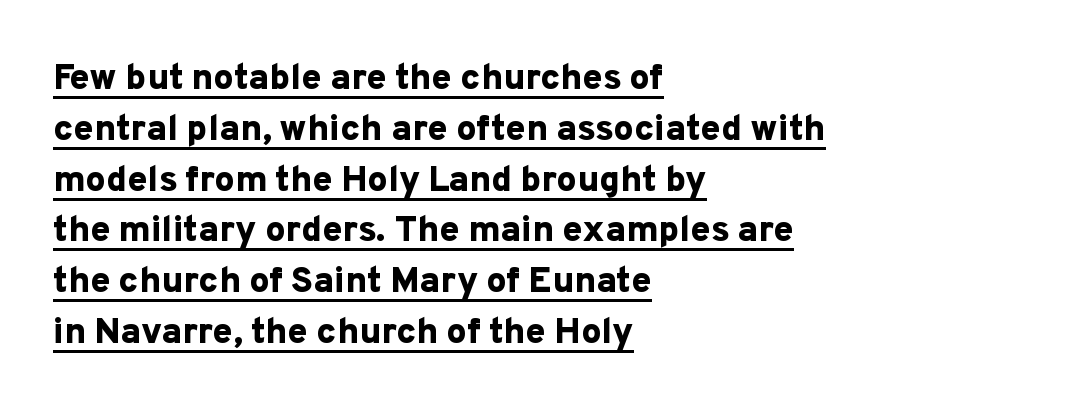
No extra tracking has been applied to these lines. Posture: vertical. This is heavy type, rendered in bold. A typographer would call this underscored text. The text was rendered using a sans face with plain stroke endings. Each letter keeps its own natural width here, so spacing adapts to shape.
